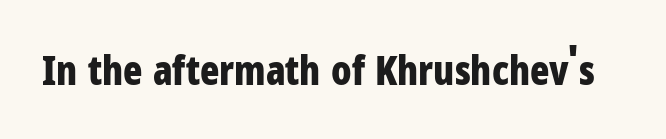
Tall strokes in this sample are plumb rather than angled. Compared with typical body copy, the letter spacing here is the same. You could not count columns in this text — the font is proportionally spaced. Thick stems and heavy bowls — unmistakably bold. Honestly, there is no underline to notice here at all.
